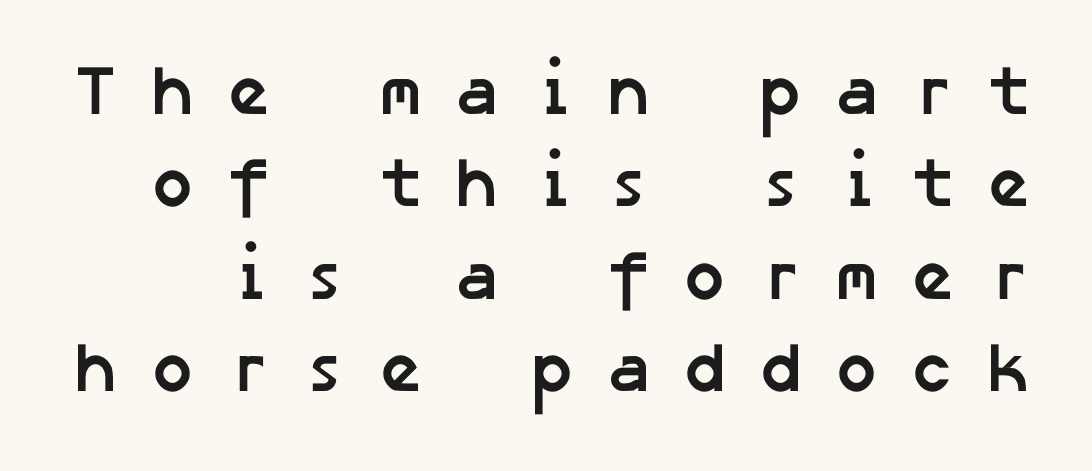
{"serif": "no", "bold": "yes", "weight": "semibold", "width": "normal", "stroke_contrast": "low", "x_height": "medium", "underline": "no", "line_spacing": "normal", "line_spacing_ratio": 1.32, "letter_spacing": "wide", "letter_spacing_em": 0.42, "glyph_px": 70}
